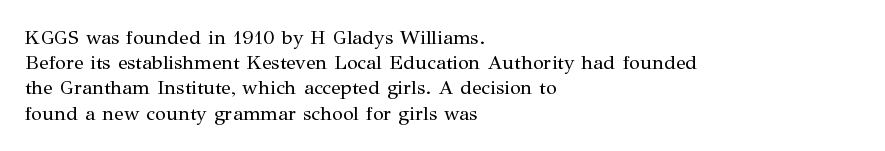
The image shows 20 px text type, upright; set left-aligned, normal line spacing (1.26x), normal letter spacing, not underlined.
